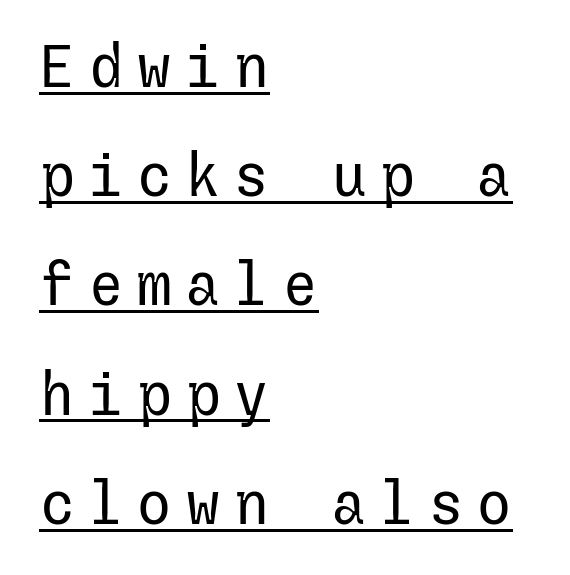
{"serif": "no", "italic": "no", "bold": "no", "weight": "regular", "width": "normal", "stroke_contrast": "low", "x_height": "medium", "underline": "yes", "align": "left", "line_spacing_ratio": 1.82, "letter_spacing": "wide", "letter_spacing_em": 0.21, "glyph_px": 60}
